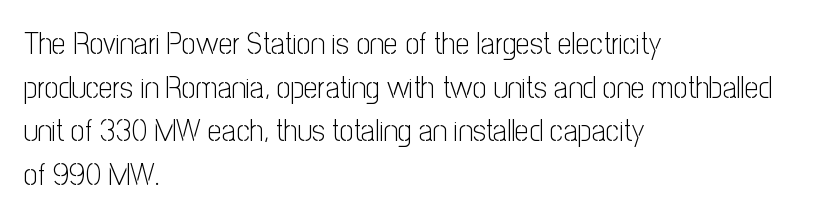
The image shows 31 px light, condensed sans-serif type, upright; set left-aligned, normal line spacing (1.41x), normal letter spacing, not underlined; low stroke contrast and a medium x-height.
